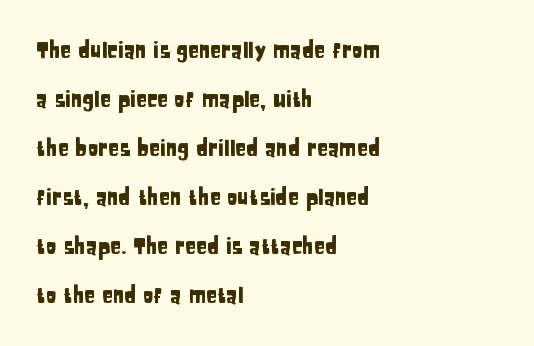
{"italic": "no", "underline": "no", "align": "left", "line_spacing": "loose", "line_spacing_ratio": 2.23, "letter_spacing": "normal", "letter_spacing_em": 0.0, "glyph_px": 22}
